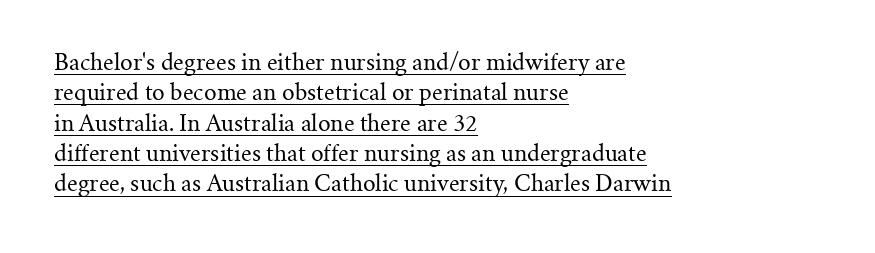
Q: Is the text bold? A: No.
Q: Is the text italic (slanted)? A: No, it is upright.
Q: Is the text underlined? A: Yes.
Q: How is the paragraph aligned? A: Left-aligned.
Q: Is the spacing between letters normal or unusually wide? A: Normal.
Q: Is the spacing between lines tight, normal or loose? A: Normal.
